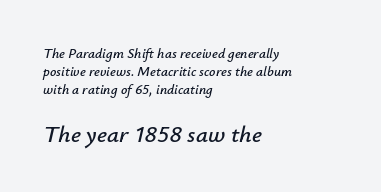
Q: Is the text italic (slanted)? A: Yes, it leans right by about 12 degrees.
Q: Is the text underlined? A: No.
Q: How is the paragraph aligned? A: Left-aligned.
Q: Is the spacing between letters normal or unusually wide? A: Normal.
Q: Is the spacing between lines tight, normal or loose? A: Normal.
Q: Which block of text is set in a larger size, the first (top) or the second (bottom)? A: The second (bottom) one.
